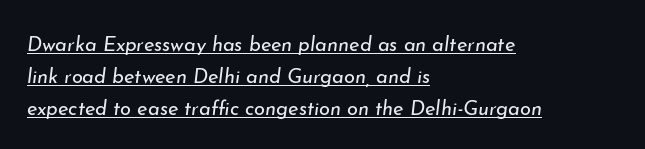
This sample uses an oblique cut, with every glyph tilted off the vertical. Notice how the passage keeps a crisp vertical edge on the left only. The lettering is marked with a stroke running underneath it. There is no visible air inserted between adjacent glyphs. Rows of type keep a routine distance in the vertical direction. The weight would be labelled regular, book, light, or lighter still.
